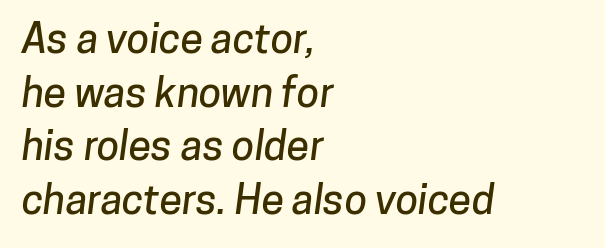
Q: Is the typeface a serif or a sans-serif typeface? A: Sans-serif.
Q: Is the text underlined? A: No.
Q: How is the paragraph aligned? A: Left-aligned.
Q: Is the spacing between letters normal or unusually wide? A: Normal.
Q: Is the spacing between lines tight, normal or loose? A: Normal.
Q: Width (condensed, normal, or wide)? A: Normal.
Q: Stroke contrast? A: Low.
Q: x-height? A: Medium.
Q: Monospaced? A: No.
